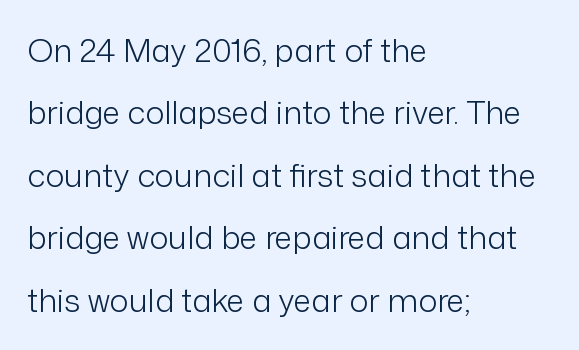
{"serif": "no", "italic": "no", "bold": "no", "weight": "light", "width": "normal", "stroke_contrast": "low", "x_height": "medium", "monospaced": "no", "underline": "no", "align": "left", "line_spacing": "loose", "line_spacing_ratio": 1.95, "letter_spacing": "normal", "letter_spacing_em": 0.0, "glyph_px": 32}
